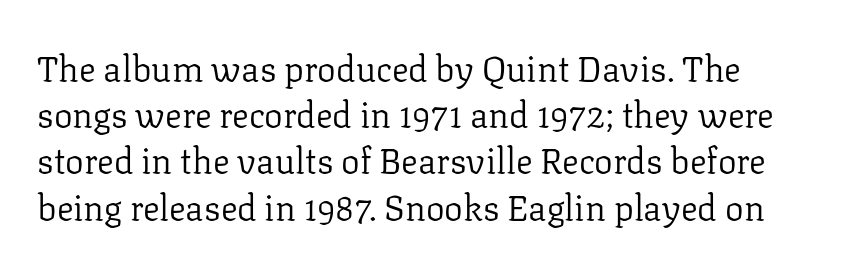
Q: Is the text bold? A: No.
Q: Is the text italic (slanted)? A: No, it is upright.
Q: Is the typeface a serif or a sans-serif typeface? A: Serif.
Q: Is the text underlined? A: No.
Q: Is the spacing between letters normal or unusually wide? A: Normal.
Q: Is the spacing between lines tight, normal or loose? A: Normal.
Q: Width (condensed, normal, or wide)? A: Normal.
Q: Stroke contrast? A: Low.
Q: x-height? A: Medium.
Q: Monospaced? A: No.
